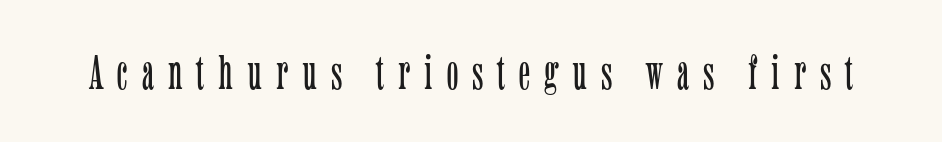
The image shows 48 px light, condensed serif type, upright; set unusually wide letter spacing (+0.29 em), not underlined; low stroke contrast and a medium x-height.
